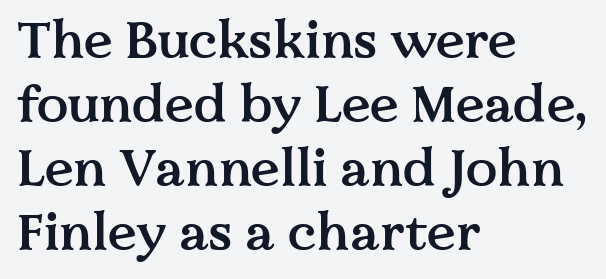
Typographically, this falls in the serif category. What stands out about the letter spacing? Nothing — it is the standard amount. A roman cut, with each character standing at attention. Stems and bowls a touch heavier than normal — semibold. The rendering uses natural spacing where letterforms have individual widths. Left-aligned paragraph, ragged on the right.
